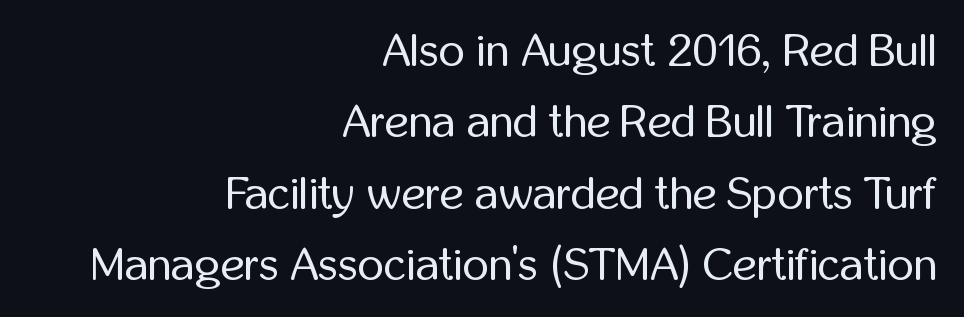
{"serif": "no", "italic": "no", "bold": "no", "weight": "regular", "width": "condensed", "stroke_contrast": "low", "x_height": "medium", "monospaced": "no", "underline": "no", "align": "right", "line_spacing": "normal", "line_spacing_ratio": 1.55, "letter_spacing": "normal", "letter_spacing_em": 0.0, "glyph_px": 46}
